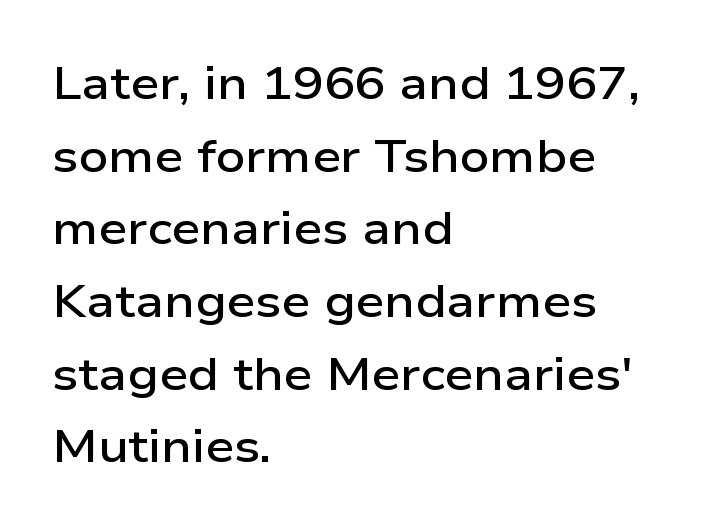
This sample has the flowing, uneven cadence of proportional lettering. Honestly, the letter spacing is just normal — you wouldn't notice it. Line spacing here is normal. Typographically, this falls in the sans-serif category. Stems and bowls a touch heavier than normal — semibold.
